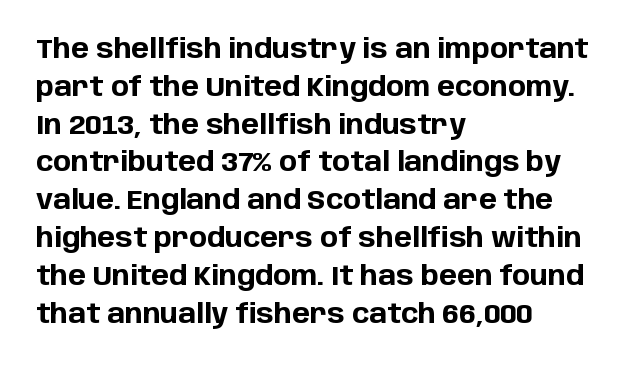
The image shows 27 px bold type, upright; set left-aligned, normal line spacing (1.4x), normal letter spacing, not underlined.
